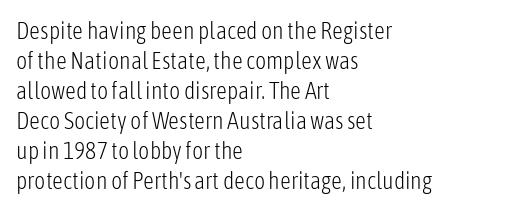
Q: Is the text bold? A: No.
Q: Is the text italic (slanted)? A: No, it is upright.
Q: Is the text underlined? A: No.
Q: How is the paragraph aligned? A: Left-aligned.
Q: Is the spacing between letters normal or unusually wide? A: Normal.
Q: Is the spacing between lines tight, normal or loose? A: Normal.
